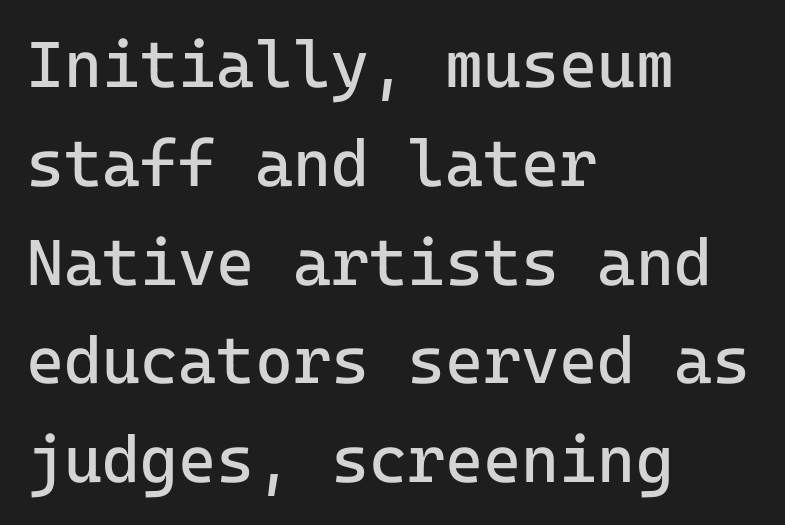
Each letter, wide or thin by design, is forced into the same width here. These lines are set flush left with a ragged right edge. These lines sit exactly where default settings would place them. Standard letterfit; no display-style spreading of the glyphs.
